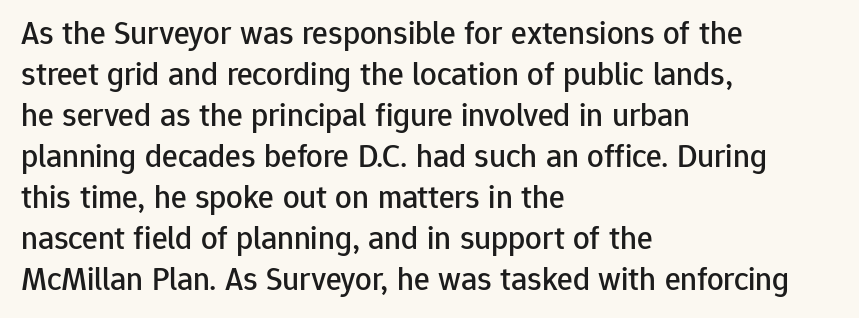
The glyphs in this specimen are sans serif. A typesetter would call this proportional, since set widths differ per character. Every character sits straight up, as roman type does. A student would call this left alignment; a typographer would say flush left, rag right.
